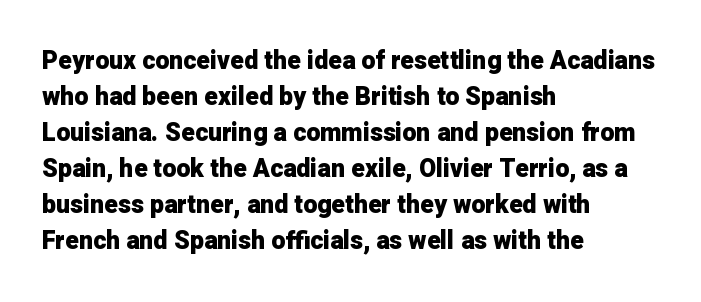
The image shows 25 px bold type, upright; set left-aligned, normal line spacing (1.44x), normal letter spacing, not underlined.
